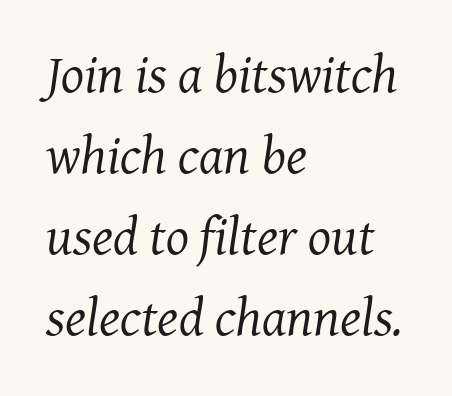
On a weight scale, this lands at 450 or below. This rendering features lettering with no underline. Alignment: flush left. Looks like regular typesetting: each glyph gets only the width it needs. When letters slant like this, we call the style italic. These lines sit exactly where default settings would place them.
